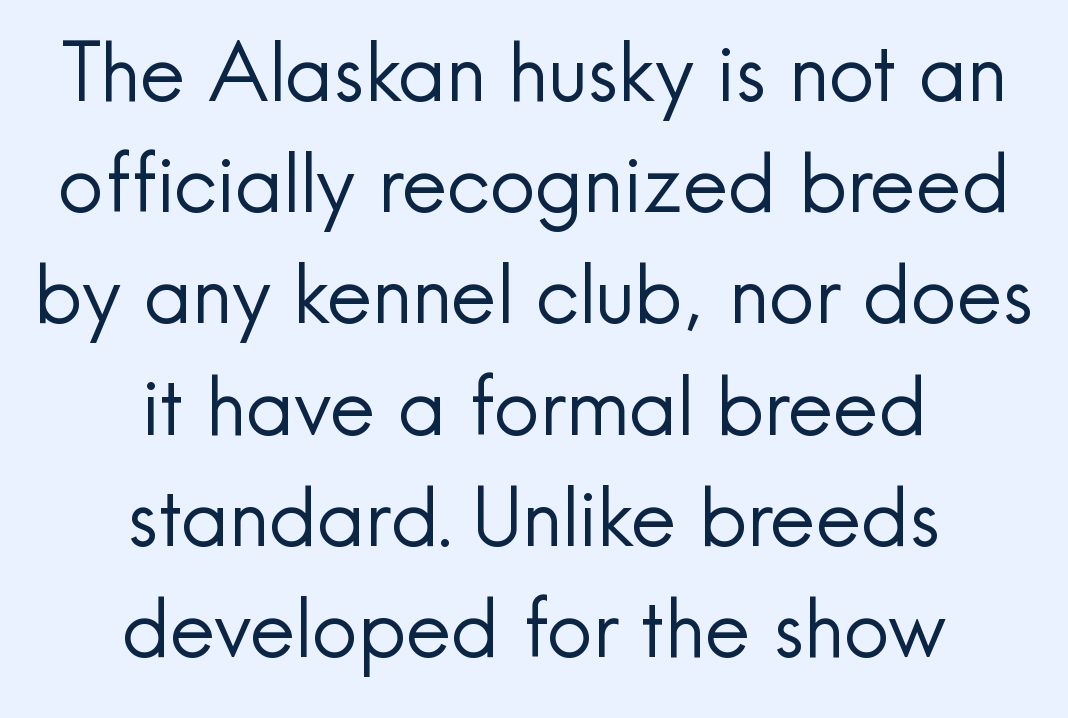
The leading is moderate, giving the passage an even texture. The rendering shows plain stroke endings on the letterforms — a sans-serif design. Compared with a typical body face, this is equally light or lighter still. These lines keep a tight, regular rhythm from letter to letter. The foot of each line stays bare and open.
